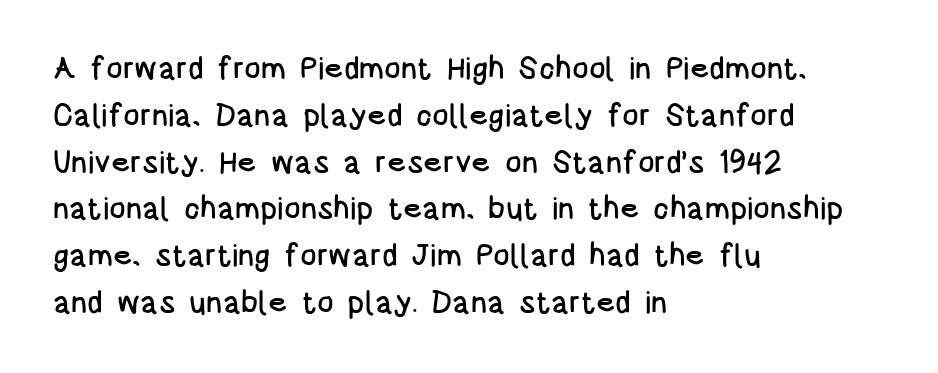
Q: Is the text italic (slanted)? A: No, it is upright.
Q: Is the typeface a serif or a sans-serif typeface? A: Sans-serif.
Q: Is the text underlined? A: No.
Q: How is the paragraph aligned? A: Left-aligned.
Q: Is the spacing between letters normal or unusually wide? A: Normal.
Q: Is the spacing between lines tight, normal or loose? A: Normal.
Q: Width (condensed, normal, or wide)? A: Condensed.
Q: Stroke contrast? A: Low.
Q: x-height? A: Large.
Q: Monospaced? A: No.
